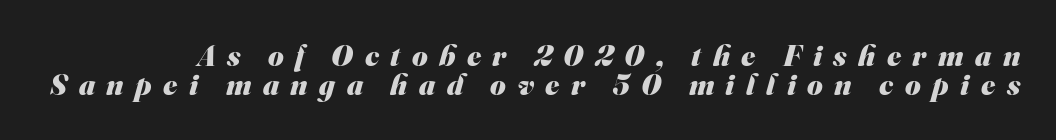
The image shows 30 px heavy sans-serif type; set tight line spacing (0.98x), unusually wide letter spacing (+0.38 em), not underlined; medium stroke contrast and a small x-height.
